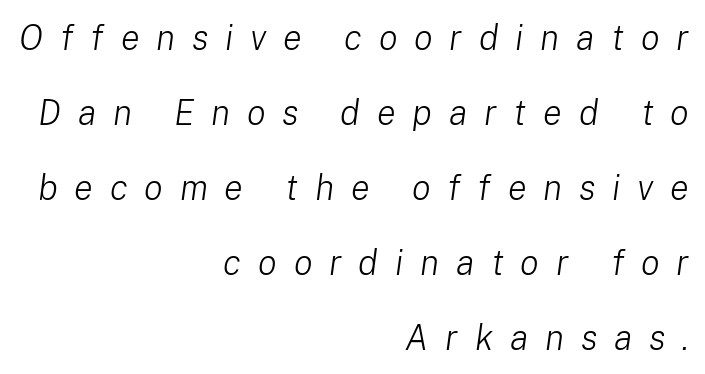
The image shows 35 px light type, italic (leaning right); set right-aligned, loose line spacing (2.14x), unusually wide letter spacing (+0.48 em), not underlined; low stroke contrast and a medium x-height.
